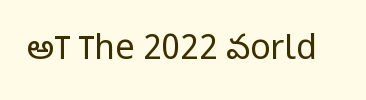
Q: Is the text bold? A: No.
Q: Is the text italic (slanted)? A: No, it is upright.
Q: Is the typeface a serif or a sans-serif typeface? A: Sans-serif.
Q: Is the text underlined? A: No.
Q: Is the spacing between letters normal or unusually wide? A: Normal.
Q: Width (condensed, normal, or wide)? A: Condensed.
Q: Stroke contrast? A: Low.
Q: x-height? A: Large.
Q: Monospaced? A: No.
